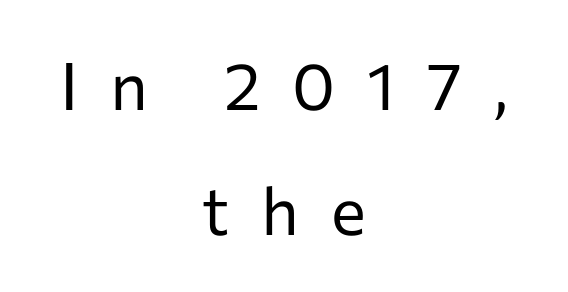
Q: Is the text bold? A: No.
Q: Is the text italic (slanted)? A: No, it is upright.
Q: Is the typeface a serif or a sans-serif typeface? A: Sans-serif.
Q: Is the text underlined? A: No.
Q: How is the paragraph aligned? A: Centered.
Q: Is the spacing between letters normal or unusually wide? A: Unusually wide.
Q: Is the spacing between lines tight, normal or loose? A: Loose.
Q: Width (condensed, normal, or wide)? A: Normal.
Q: Stroke contrast? A: Low.
Q: x-height? A: Medium.
Q: Monospaced? A: No.
